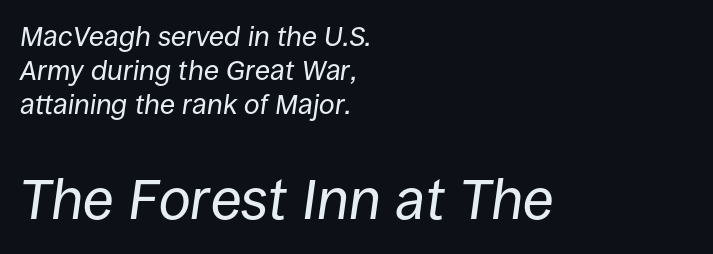
{"italic": "yes", "lean": "right", "slant_degrees": 8, "bold": "no", "weight": "regular", "width": "normal", "stroke_contrast": "low", "x_height": "large", "monospaced": "no", "underline": "no", "align": "left", "line_spacing_ratio": 1.21, "letter_spacing": "normal", "letter_spacing_em": 0.0, "larger_block": "second", "size_ratio": 2.04, "glyph_px": 57}
